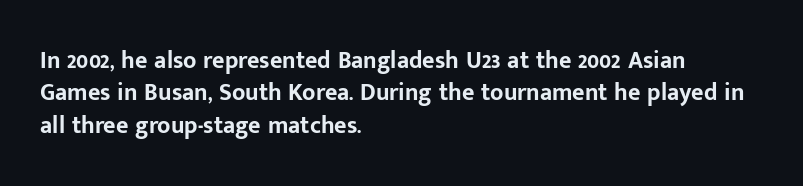
{"italic": "no", "bold": "yes", "underline": "no", "align": "left", "line_spacing": "normal", "line_spacing_ratio": 1.35, "letter_spacing": "normal", "letter_spacing_em": 0.0, "glyph_px": 24}
